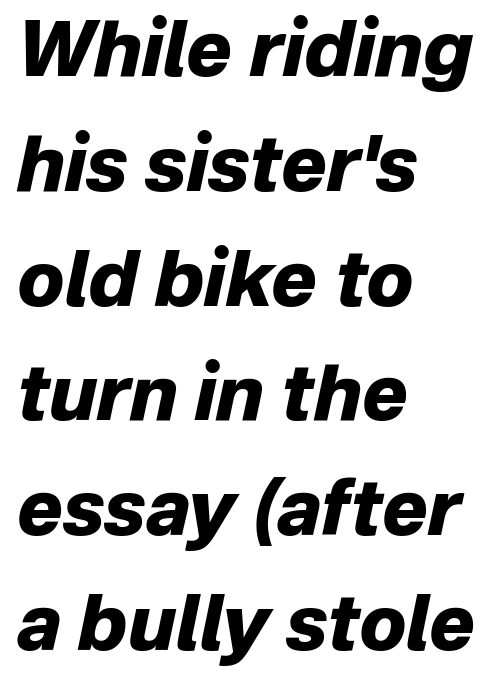
You could not count columns in this text — the font is proportionally spaced. Interline gaps are of average width in this sample. The lines are quadded left. Plenty of ink on the page — the face is bold.
